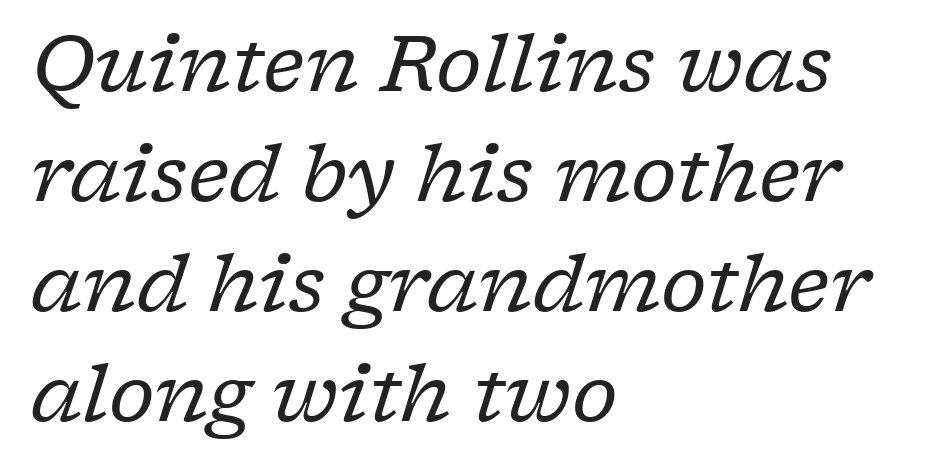
The image shows 78 px regular-weight serif type, italic (leaning right); set left-aligned, normal line spacing (1.41x), normal letter spacing, not underlined; low stroke contrast and a medium x-height.
